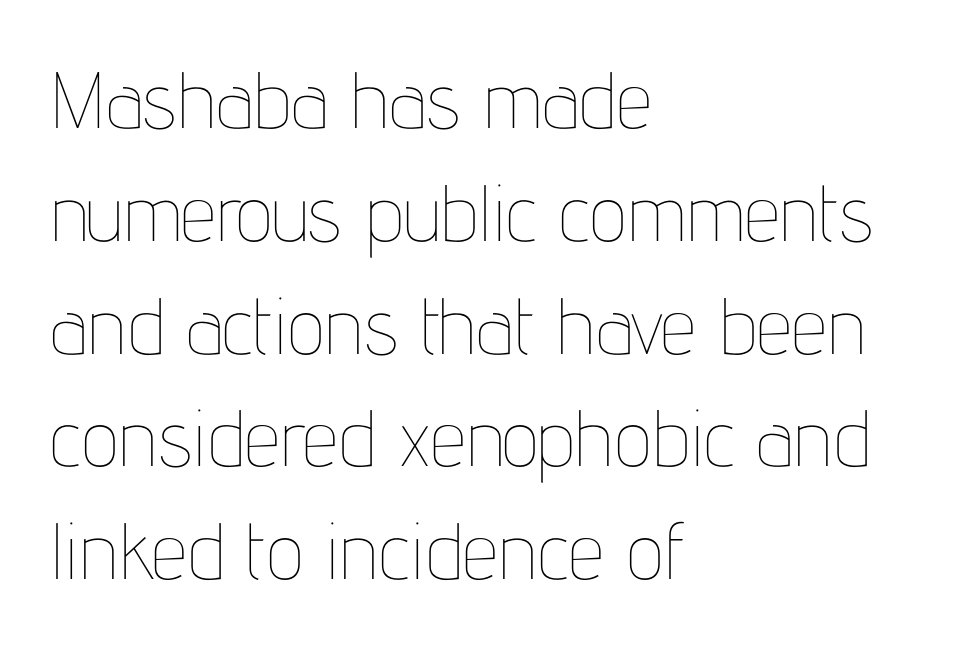
Nope, not italic — everything's standing straight. The vertical gap from one line to the next is medium. Note the varied advance widths — an 'i' is clearly narrower than an 'm'. Letter spacing: default.
